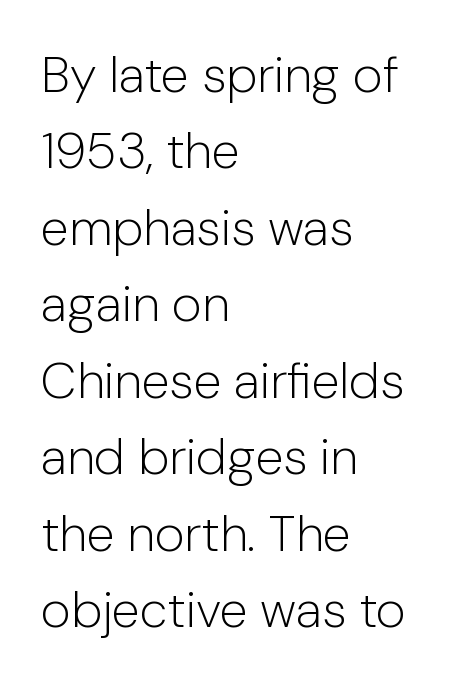
Q: Is the text bold? A: No.
Q: Is the text italic (slanted)? A: No, it is upright.
Q: Is the typeface a serif or a sans-serif typeface? A: Sans-serif.
Q: Is the text underlined? A: No.
Q: How is the paragraph aligned? A: Left-aligned.
Q: Is the spacing between letters normal or unusually wide? A: Normal.
Q: Is the spacing between lines tight, normal or loose? A: Normal.
Q: Width (condensed, normal, or wide)? A: Normal.
Q: Stroke contrast? A: Low.
Q: x-height? A: Medium.
Q: Monospaced? A: No.
